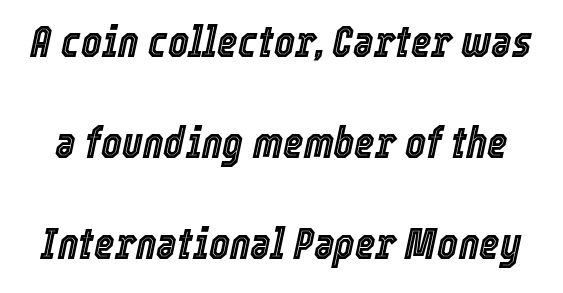
The image shows 44 px condensed type, italic (leaning right); set loose line spacing (2.3x), normal letter spacing, not underlined; a medium x-height.
